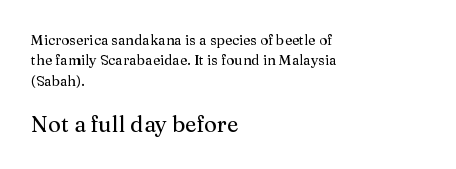
The image shows 22 px text type, upright; set left-aligned, normal line spacing (1.46x), normal letter spacing, not underlined; the second (bottom) block is 1.57x larger.
